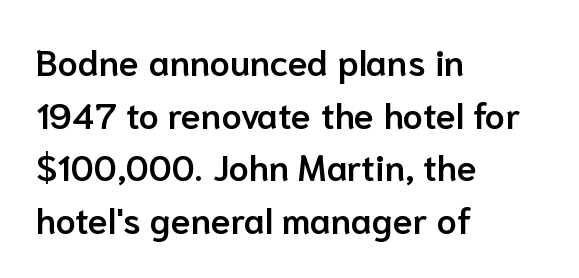
How heavy is the stroke? Medium-heavy — a semibold, shy of bold. Does the leading feel generous? No, just average. In CSS terms this would be text-align: left. The string is rendered with underlining switched off. Each letter keeps its own natural width here, so spacing adapts to shape.
